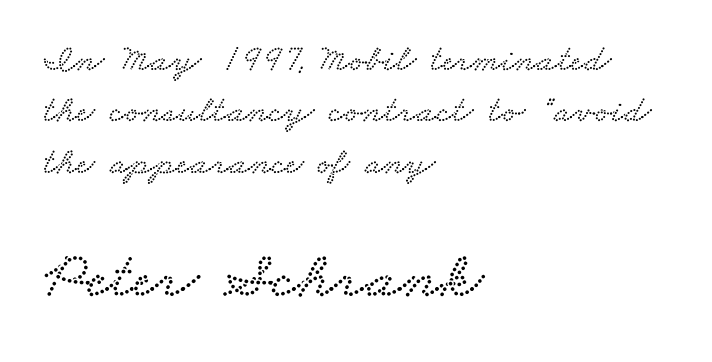
The image shows 66 px wide serif type; set left-aligned, normal line spacing (1.35x), normal letter spacing, not underlined; the second (bottom) block is 1.74x larger; low stroke contrast and a small x-height.
